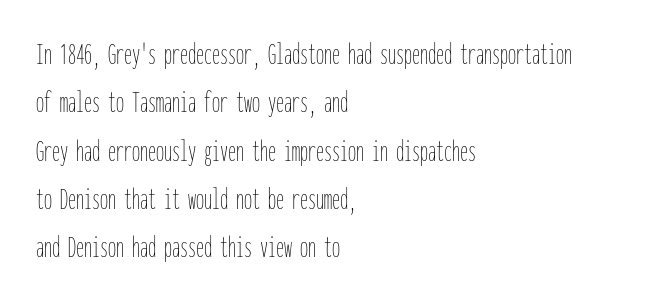
Compared with a centered layout, this one pins lines to the left instead. Characters follow at the spacing the type designer built in. A light-to-regular cut is what we see here. The lines sit at an ordinary, default distance from one another. A roman cut, with each character standing at attention. Beneath every word, the page is bare.
